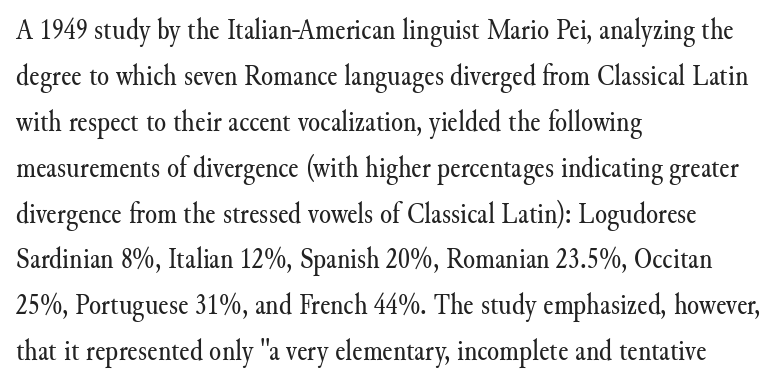
Compared with a centered layout, this one pins lines to the left instead. Varying glyph widths throughout — classic text-font behaviour. This sample uses an upright cut, with every glyph sitting square on the baseline. Unmarked baselines from the first word to the last.
